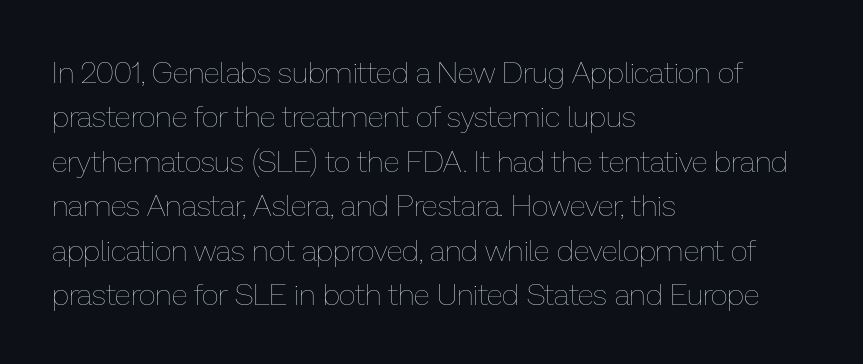
Glance below the letters and you will spot only blank space. Each new line begins a customary step beneath the previous one. This is not heavy type; no bold has been used. No italicization has been applied; the sample stays upright.
